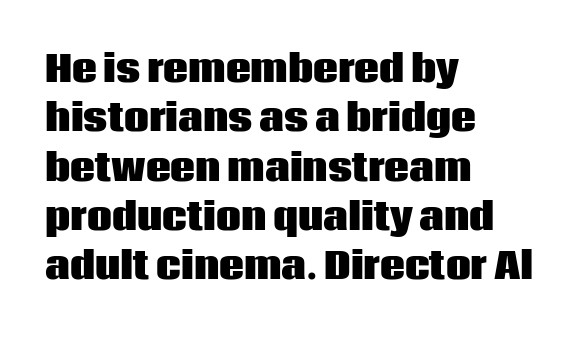
Q: Is the text bold? A: Yes.
Q: Is the text italic (slanted)? A: No, it is upright.
Q: Is the typeface a serif or a sans-serif typeface? A: Sans-serif.
Q: Is the text underlined? A: No.
Q: How is the paragraph aligned? A: Left-aligned.
Q: Is the spacing between letters normal or unusually wide? A: Normal.
Q: Is the spacing between lines tight, normal or loose? A: Normal.
Q: Width (condensed, normal, or wide)? A: Normal.
Q: Stroke contrast? A: Low.
Q: x-height? A: Large.
Q: Monospaced? A: No.
